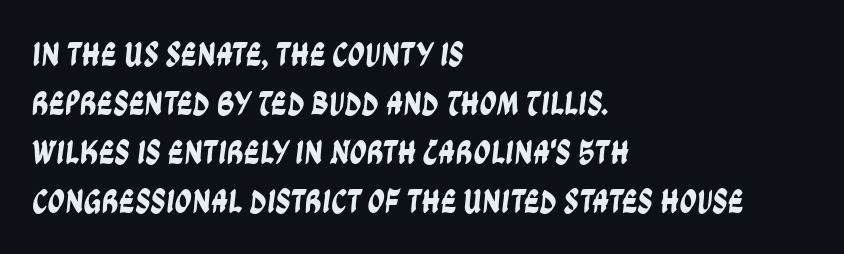
Compared with typical body copy, the letter spacing here is the same. Check where the strokes stop: nothing finishes them off — pure sans. Underline: absent. Compared with typical paragraphs, the rows here are spaced about the same.
